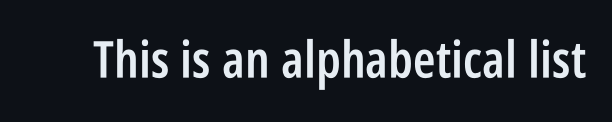
Q: Is the text bold? A: Semi-bold.
Q: Is the text italic (slanted)? A: No, it is upright.
Q: Is the typeface a serif or a sans-serif typeface? A: Sans-serif.
Q: Is the text underlined? A: No.
Q: Is the spacing between letters normal or unusually wide? A: Normal.
Q: Width (condensed, normal, or wide)? A: Condensed.
Q: Stroke contrast? A: Low.
Q: x-height? A: Large.
Q: Monospaced? A: No.
